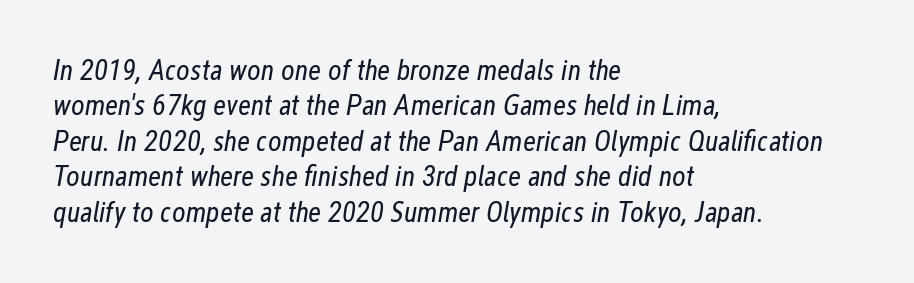
The characters are drawn with everyday or finer stroke widths. Here the glyphs are tracked normally, forming tight word shapes. Visually the block forms a straight wall on the left and a jagged coastline on the right. Is the type slanted? Yes — the strokes lean at a clear angle.
